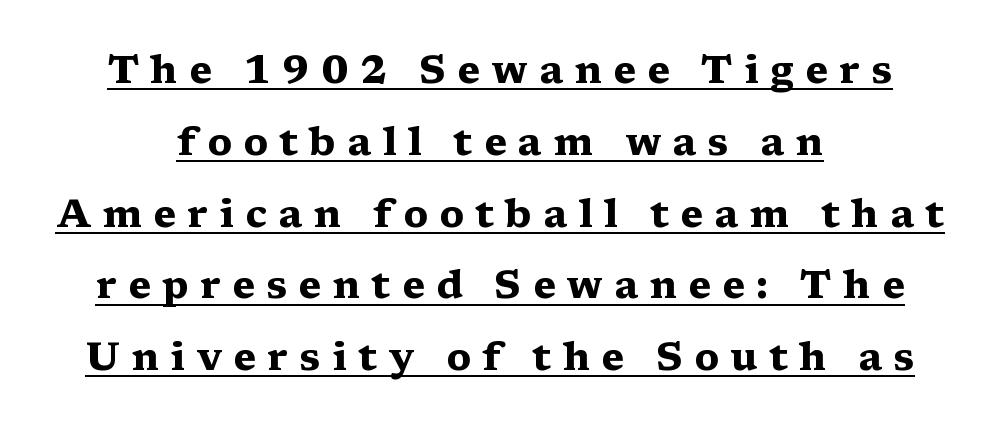
The image shows 39 px heavy, wide serif type, upright; set centered, line spacing 1.84x, unusually wide letter spacing (+0.29 em), underlined; medium stroke contrast and a medium x-height.
